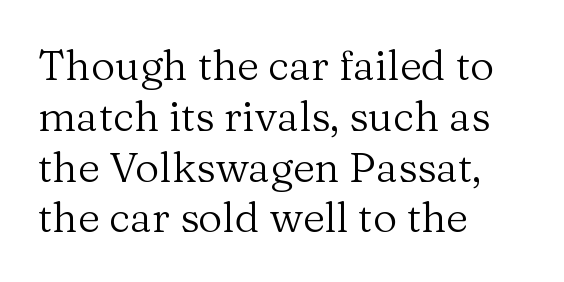
{"serif": "yes", "italic": "no", "bold": "no", "weight": "regular", "width": "normal", "stroke_contrast": "medium", "x_height": "medium", "monospaced": "no", "underline": "no", "align": "left", "line_spacing_ratio": 1.21, "letter_spacing": "normal", "letter_spacing_em": 0.0, "glyph_px": 42}
